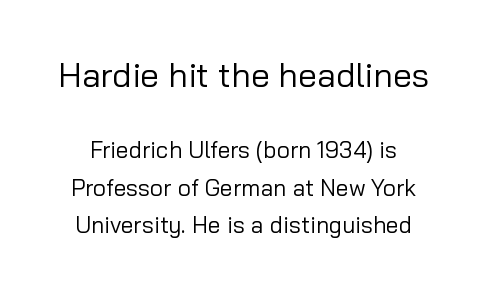
{"serif": "no", "italic": "no", "bold": "no", "weight": "regular", "width": "normal", "stroke_contrast": "low", "x_height": "medium", "monospaced": "no", "underline": "no", "line_spacing": "normal", "line_spacing_ratio": 1.62, "letter_spacing": "normal", "letter_spacing_em": 0.0, "larger_block": "first", "size_ratio": 1.48, "glyph_px": 34}
